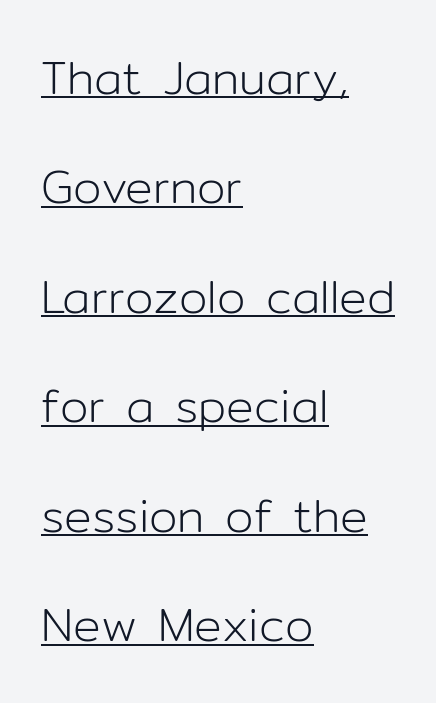
A typographer would call this underscored text. If you drew a ruler down the left edge, every line would touch it. A typesetter would call this proportional, since set widths differ per character. The passage shown has conventional tracking throughout.
